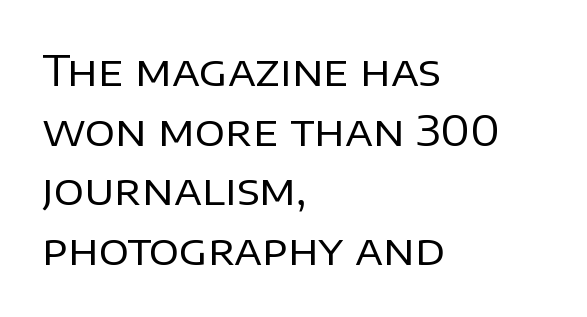
Italic? Not at all — the glyphs are vertical. Caption: standard tracking, unaltered. The face used here is a sans, in the tradition of grotesques and geometrics. The passage shown is typed in a proportional face where columns would drift.
